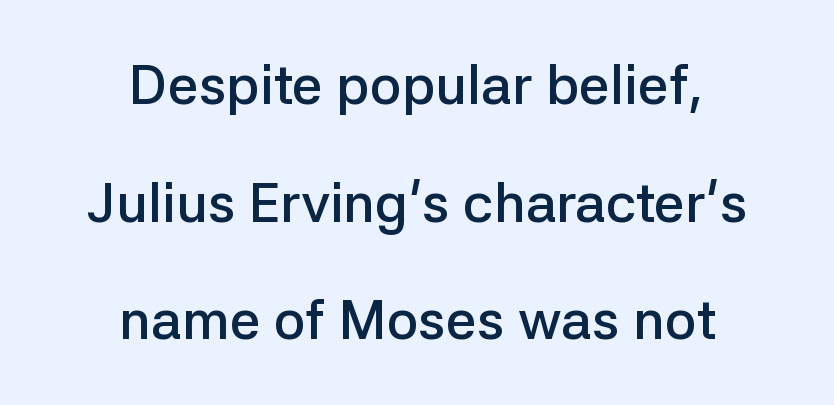
Is this a sans? Yes — the strokes have no serifs. Does the lettering tilt? It doesn't — this is upright. Interline gaps are noticeably wide in this sample. Semibold letterforms, between regular and bold.
